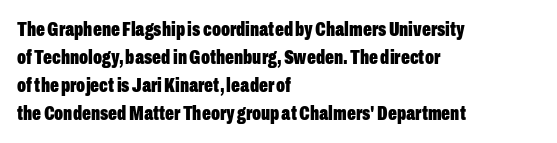
The image shows 21 px bold type, upright; set left-aligned, normal line spacing (1.34x), normal letter spacing, not underlined.
